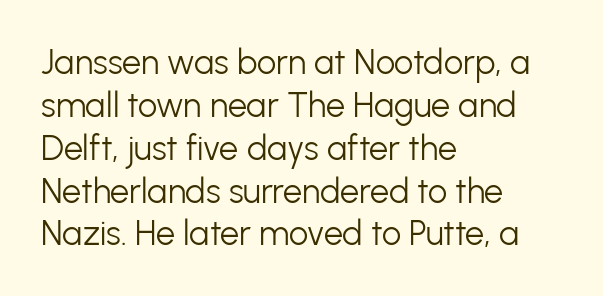
Style check: upright. Classification — sans serif. The rendering keeps characters at their native spacing. If you measured baseline to baseline, you'd find a middling distance. Alignment: flush left.
